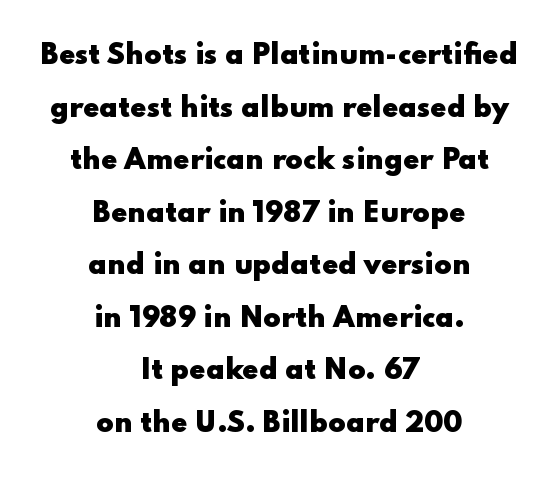
This rendering features lettering with no underline. Vertical strokes here are truly vertical. Quick note: interline space is abundant. The rendering uses a bold face; every stroke is thick and dark. Tracking value appears to be zero — textbook default spacing. The lines in this sample share a center point and differ in where they start and stop.
